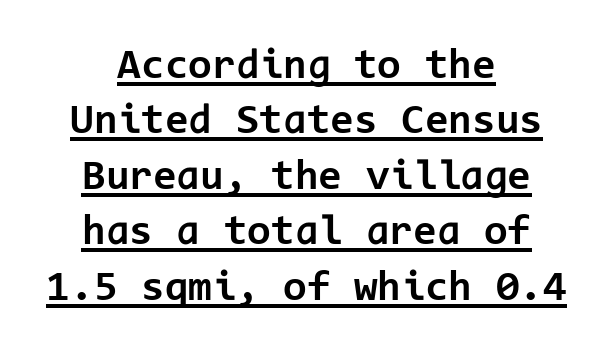
Q: Is the text bold? A: Yes.
Q: Is the text italic (slanted)? A: No, it is upright.
Q: Is the typeface a serif or a sans-serif typeface? A: Sans-serif.
Q: Is the text underlined? A: Yes.
Q: How is the paragraph aligned? A: Centered.
Q: Is the spacing between letters normal or unusually wide? A: Normal.
Q: Is the spacing between lines tight, normal or loose? A: Normal.
Q: Width (condensed, normal, or wide)? A: Normal.
Q: Stroke contrast? A: Low.
Q: x-height? A: Medium.
Q: Monospaced? A: Yes.
